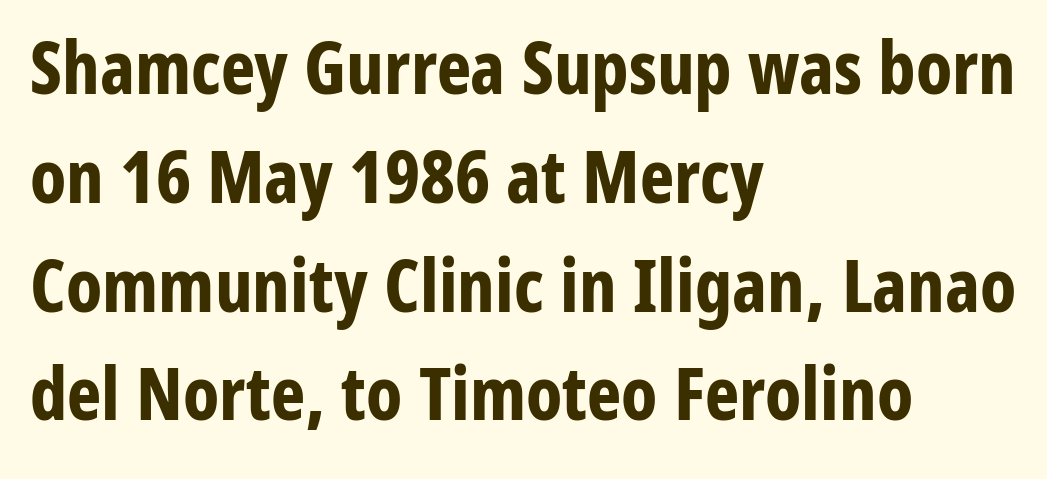
A typesetter would call this leading conventional body-copy spacing. The specimen omits any rule beneath the text block's lines. The typesetter chose a ragged-right arrangement here. Every stem runs plumb, perpendicular to the baseline.
